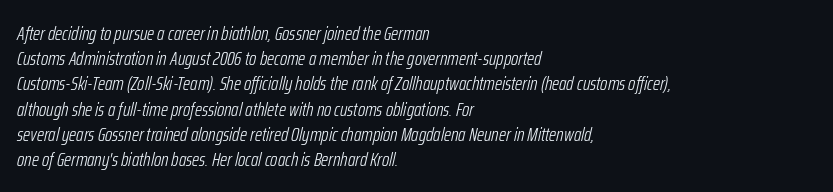
The image shows 20 px text type, italic (leaning right); set left-aligned, normal line spacing (1.26x), normal letter spacing, not underlined.
